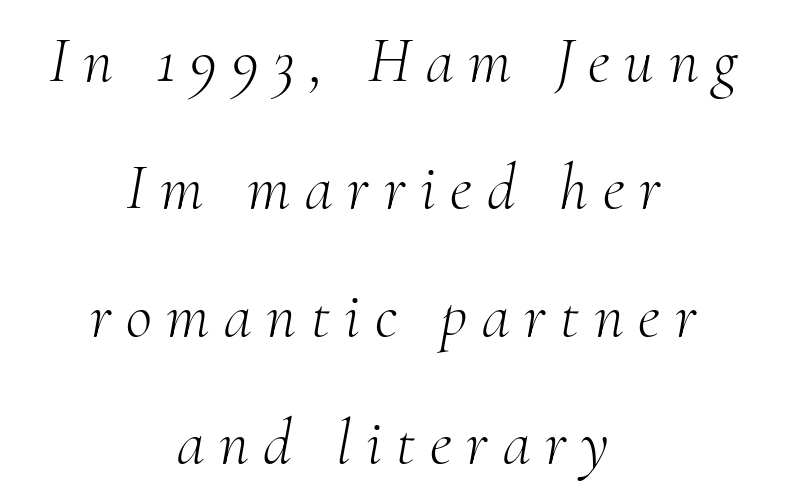
The image shows 64 px light serif type, italic (leaning right); set centered, loose line spacing (1.99x), unusually wide letter spacing (+0.23 em), not underlined; medium stroke contrast and a small x-height.
